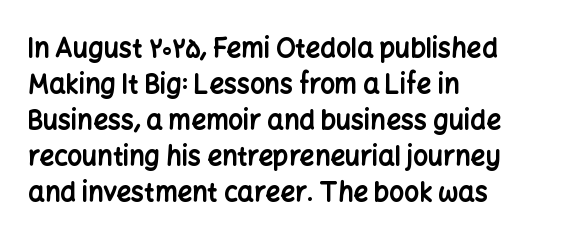
{"italic": "no", "bold": "yes", "underline": "no", "align": "left", "line_spacing": "normal", "line_spacing_ratio": 1.38, "letter_spacing": "normal", "letter_spacing_em": 0.0, "glyph_px": 26}
